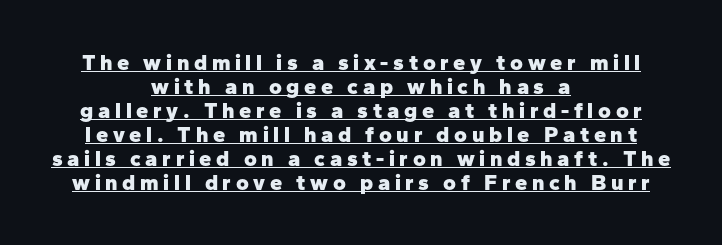
The image shows 22 px bold type, upright; set centered, tight line spacing (1.09x), unusually wide letter spacing (+0.21 em), underlined.
